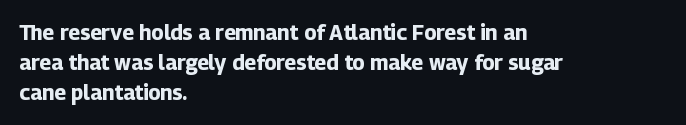
{"italic": "no", "bold": "yes", "underline": "no", "align": "left", "line_spacing": "normal", "line_spacing_ratio": 1.43, "letter_spacing": "normal", "letter_spacing_em": 0.0, "glyph_px": 21}
